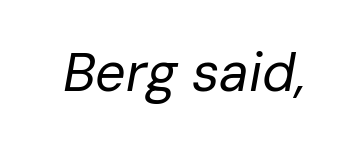
The image shows 54 px regular-weight type, italic (leaning right); set normal letter spacing, not underlined; low stroke contrast and a medium x-height.
